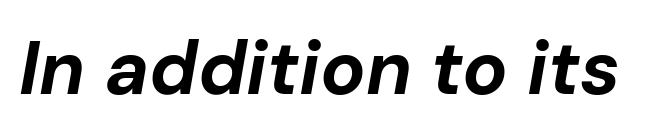
The letterforms sit shoulder to shoulder at normal distance. The sample has been set heavy, in full bold. Proportional: the letters do not fall into vertical columns. A bare baseline throughout the passage. If you drew a line through each stem, it would be angled.
